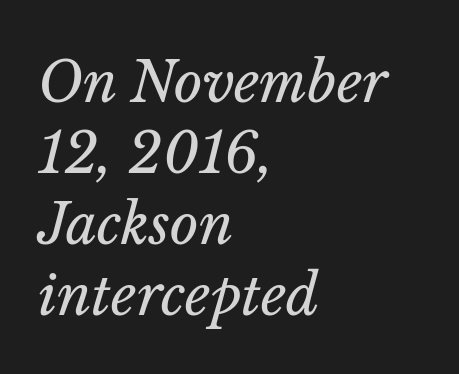
The image shows 55 px regular-weight type, italic (leaning right); set left-aligned, normal line spacing (1.29x), normal letter spacing, not underlined; low stroke contrast and a medium x-height.
